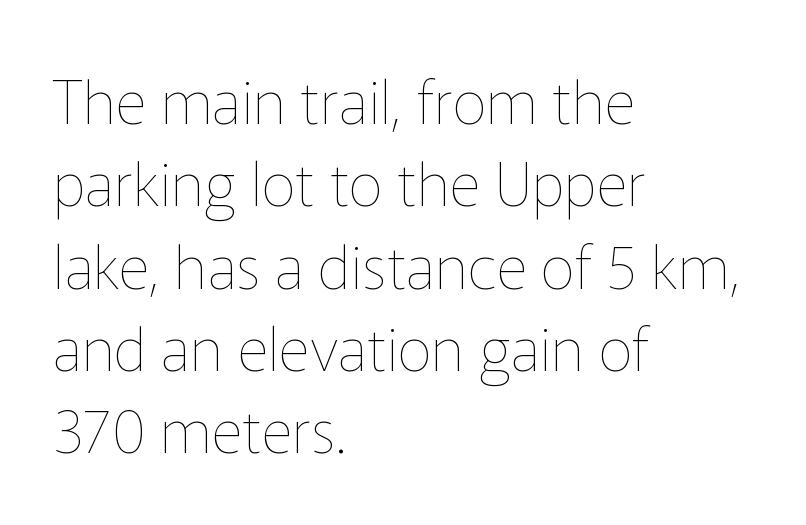
The image shows 61 px thin type, upright; set left-aligned, normal line spacing (1.35x), normal letter spacing, not underlined; low stroke contrast and a medium x-height.
